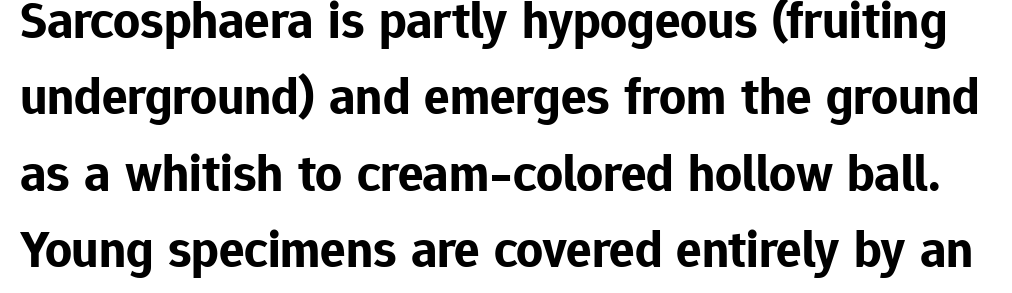
Looks like regular typesetting: each glyph gets only the width it needs. Summary of weight: heavy, a full bold. The letterforms sit shoulder to shoulder at normal distance. Whoever set this chose a conventional vertical rhythm. Do the letters lean? They stand straight.
